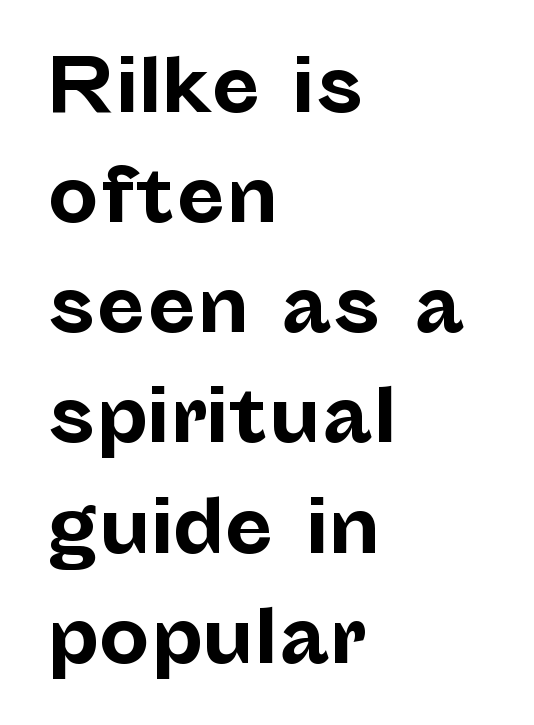
{"serif": "no", "italic": "no", "bold": "yes", "weight": "bold", "width": "normal", "stroke_contrast": "low", "x_height": "medium", "monospaced": "no", "underline": "no", "align": "left", "line_spacing": "normal", "line_spacing_ratio": 1.53, "letter_spacing": "normal", "letter_spacing_em": 0.0, "glyph_px": 72}
